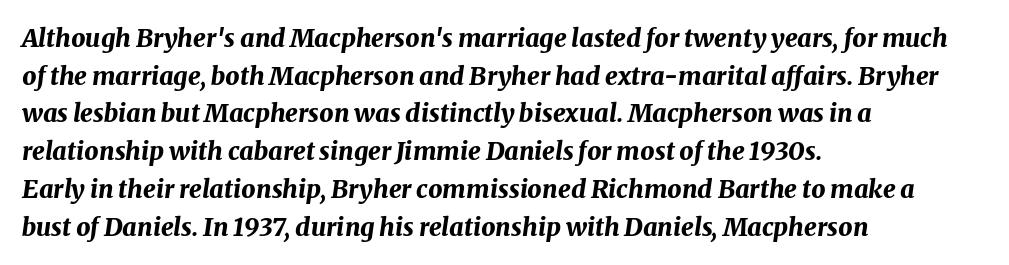
{"italic": "yes", "lean": "right", "slant_degrees": 8, "bold": "yes", "underline": "no", "align": "left", "line_spacing": "normal", "line_spacing_ratio": 1.51, "letter_spacing": "normal", "letter_spacing_em": 0.0, "glyph_px": 25}
